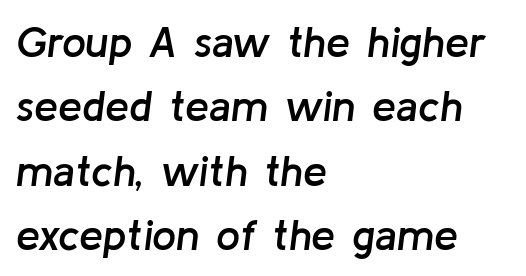
Casual observation: everything's shoved over to the left. Between one letter and the next there's only the usual sliver of space. Slightly chunky letters — semibold, I'd say, not full bold. The zone under the glyphs is completely vacant.
